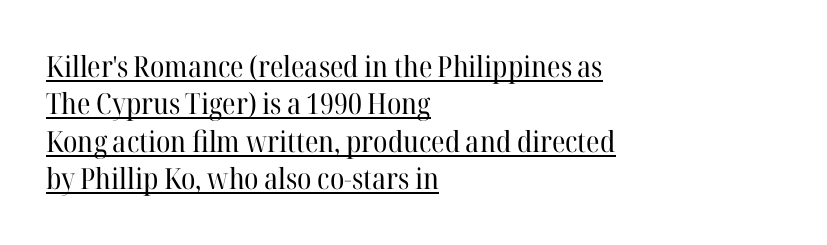
{"serif": "yes", "italic": "no", "bold": "no", "weight": "regular", "width": "normal", "stroke_contrast": "high", "x_height": "medium", "monospaced": "no", "underline": "yes", "align": "left", "line_spacing": "normal", "line_spacing_ratio": 1.29, "letter_spacing": "normal", "letter_spacing_em": 0.0, "glyph_px": 29}
